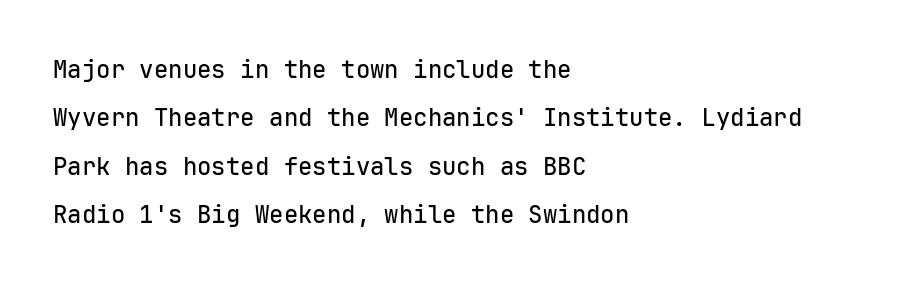
Q: Is the text italic (slanted)? A: No, it is upright.
Q: Is the text underlined? A: No.
Q: How is the paragraph aligned? A: Left-aligned.
Q: Is the spacing between letters normal or unusually wide? A: Normal.
Q: Is the spacing between lines tight, normal or loose? A: Loose.
